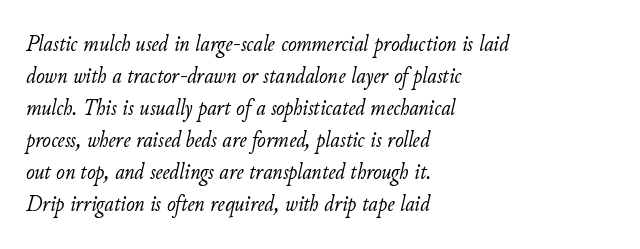
Q: Is the text bold? A: No.
Q: Is the text italic (slanted)? A: Yes, it leans right by about 11 degrees.
Q: Is the text underlined? A: No.
Q: How is the paragraph aligned? A: Left-aligned.
Q: Is the spacing between letters normal or unusually wide? A: Normal.
Q: Is the spacing between lines tight, normal or loose? A: Normal.
